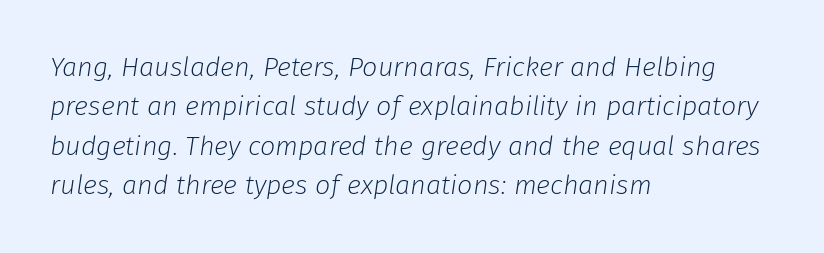
The image shows 27 px text type, italic (leaning right); set left-aligned, normal line spacing (1.46x), normal letter spacing, not underlined.
